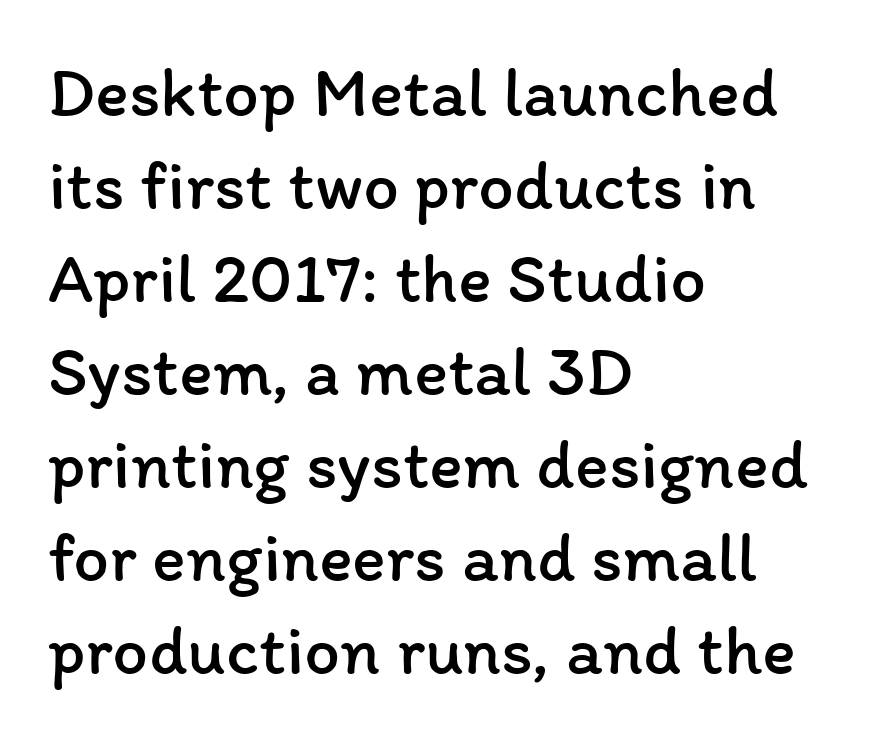
{"italic": "no", "bold": "no", "weight": "regular", "width": "normal", "stroke_contrast": "low", "x_height": "medium", "monospaced": "no", "underline": "no", "align": "left", "line_spacing": "normal", "line_spacing_ratio": 1.31, "letter_spacing": "normal", "letter_spacing_em": 0.0, "glyph_px": 71}
